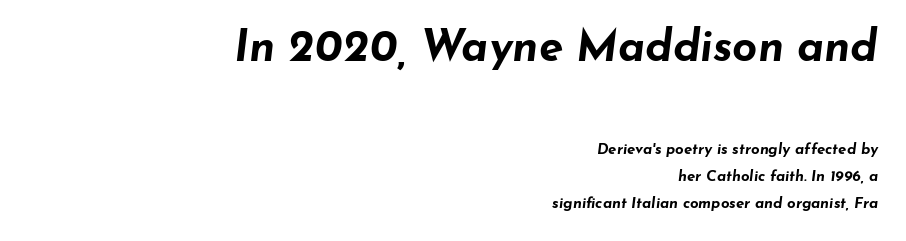
Q: Is the text bold? A: Yes.
Q: Is the text italic (slanted)? A: Yes, it leans right by about 7 degrees.
Q: Is the text underlined? A: No.
Q: How is the paragraph aligned? A: Right-aligned.
Q: Is the spacing between letters normal or unusually wide? A: Normal.
Q: Which block of text is set in a larger size, the first (top) or the second (bottom)? A: The first (top) one.
Q: Width (condensed, normal, or wide)? A: Wide.
Q: Stroke contrast? A: Low.
Q: x-height? A: Small.
Q: Monospaced? A: No.
